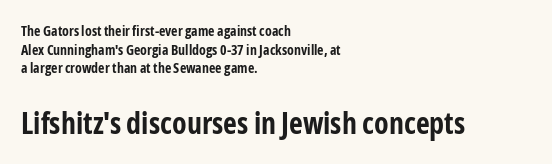
The image shows 30 px bold, condensed sans-serif type, upright; set left-aligned, normal line spacing (1.33x), normal letter spacing, not underlined; the second (bottom) block is 2.14x larger; low stroke contrast and a medium x-height.
